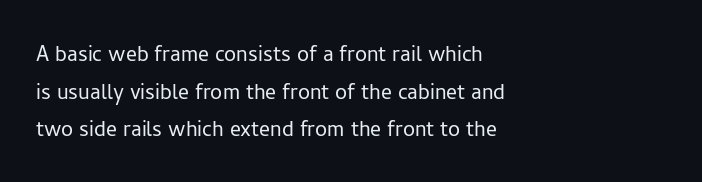
Q: Is the text bold? A: No.
Q: Is the text italic (slanted)? A: No, it is upright.
Q: Is the text underlined? A: No.
Q: How is the paragraph aligned? A: Left-aligned.
Q: Is the spacing between letters normal or unusually wide? A: Normal.
Q: Is the spacing between lines tight, normal or loose? A: Normal.
